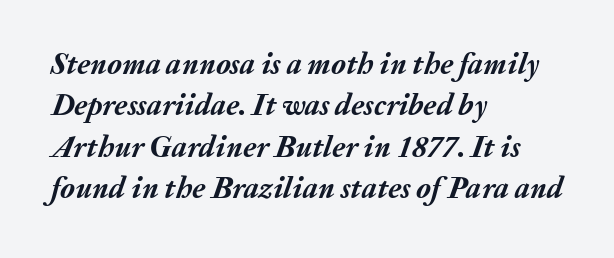
Heavy, bold letterforms. Style check: oblique. The paragraph has a hard left edge and a soft right edge. The space between consecutive lines is moderate.
